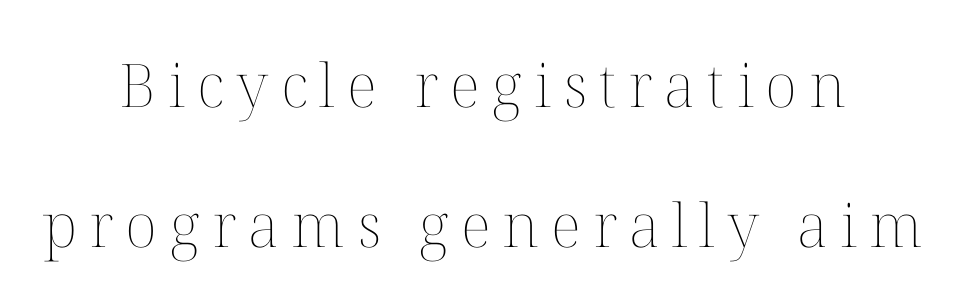
{"italic": "no", "bold": "no", "weight": "thin", "width": "normal", "stroke_contrast": "medium", "x_height": "medium", "monospaced": "no", "underline": "no", "align": "center", "line_spacing": "loose", "line_spacing_ratio": 2.33, "letter_spacing": "wide", "letter_spacing_em": 0.2, "glyph_px": 60}
